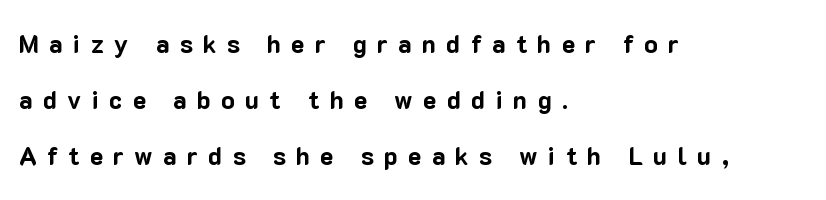
{"italic": "no", "bold": "yes", "underline": "no", "align": "left", "line_spacing": "loose", "line_spacing_ratio": 2.25, "letter_spacing": "wide", "letter_spacing_em": 0.41, "glyph_px": 25}
